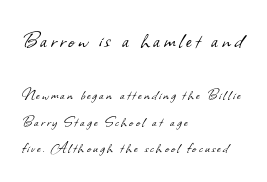
Q: Is the text bold? A: No.
Q: Is the text underlined? A: No.
Q: How is the paragraph aligned? A: Left-aligned.
Q: Is the spacing between lines tight, normal or loose? A: Normal.
Q: Which block of text is set in a larger size, the first (top) or the second (bottom)? A: The first (top) one.
